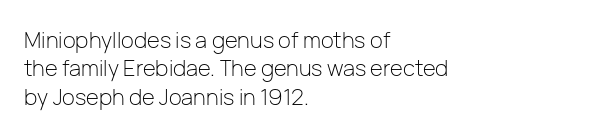
{"italic": "no", "bold": "no", "underline": "no", "align": "left", "line_spacing": "normal", "line_spacing_ratio": 1.29, "letter_spacing": "normal", "letter_spacing_em": 0.0, "glyph_px": 22}
